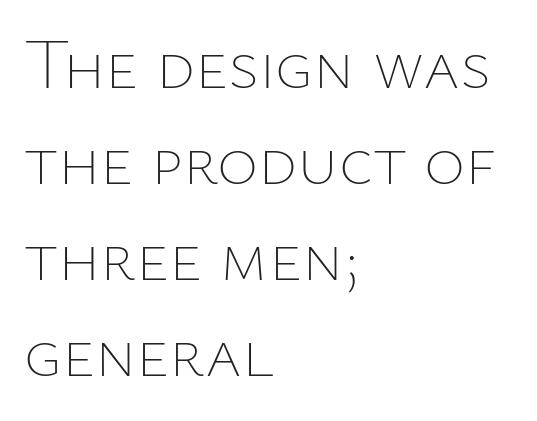
The image shows 70 px thin type, upright; set left-aligned, normal line spacing (1.37x), normal letter spacing, not underlined; low stroke contrast and a medium x-height.
